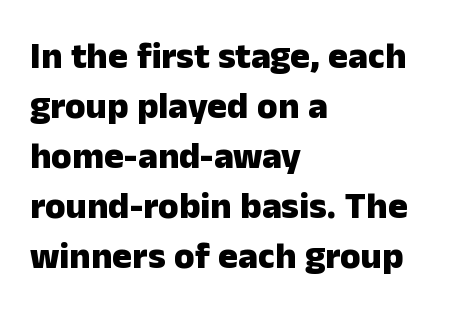
Is this a sans? Yes — the strokes have no serifs. Caption: bold face, heavy strokes. Characters follow at the spacing the type designer built in. Does the lettering tilt? It doesn't — this is upright. Glance below the letters and you will spot only blank space.
